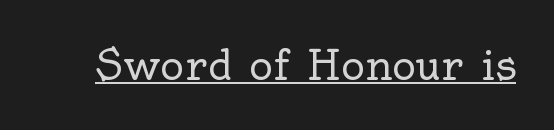
Check the space under the baseline: a stroke is drawn there. The letters stand straight up with perfectly vertical stems. Is the stroke heavy? The answer is a plain regular-or-lighter. Varying glyph widths throughout — classic text-font behaviour.
